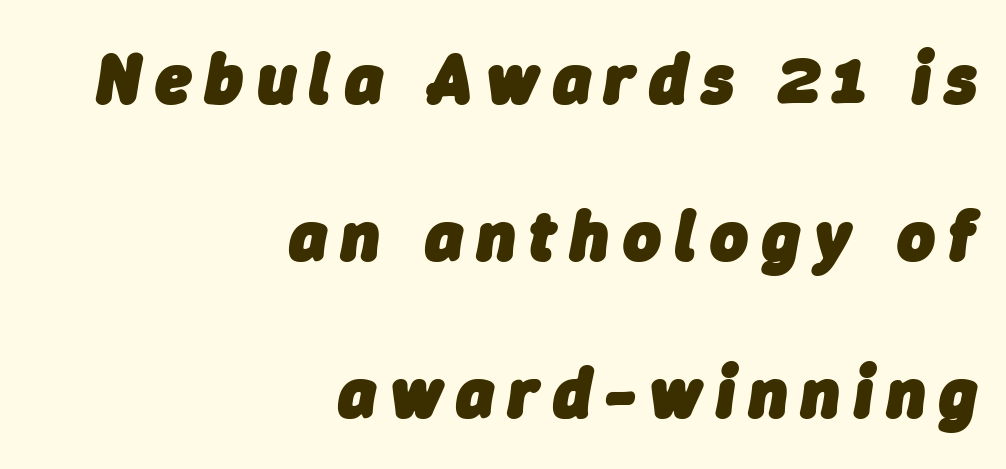
The image shows 72 px heavy type, italic (leaning right); set right-aligned, loose line spacing (2.18x), not underlined; low stroke contrast and a medium x-height.
